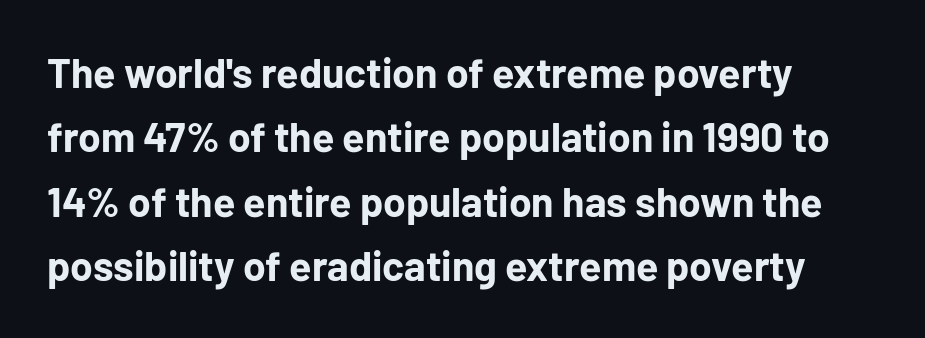
Q: Is the text bold? A: Yes.
Q: Is the text italic (slanted)? A: No, it is upright.
Q: Is the typeface a serif or a sans-serif typeface? A: Sans-serif.
Q: Is the text underlined? A: No.
Q: How is the paragraph aligned? A: Left-aligned.
Q: Is the spacing between letters normal or unusually wide? A: Normal.
Q: Is the spacing between lines tight, normal or loose? A: Normal.
Q: Width (condensed, normal, or wide)? A: Normal.
Q: Stroke contrast? A: Low.
Q: x-height? A: Medium.
Q: Monospaced? A: No.
